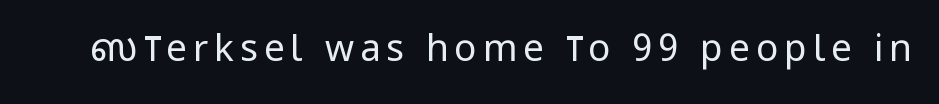
{"serif": "no", "italic": "no", "bold": "no", "weight": "regular", "width": "condensed", "stroke_contrast": "low", "x_height": "large", "monospaced": "no", "underline": "no", "glyph_px": 37}
